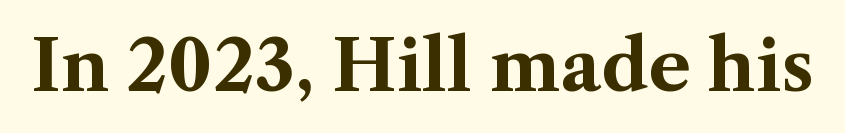
{"serif": "yes", "italic": "no", "bold": "yes", "weight": "bold", "width": "normal", "stroke_contrast": "medium", "x_height": "medium", "monospaced": "no", "underline": "no", "letter_spacing": "normal", "letter_spacing_em": 0.0, "glyph_px": 70}
